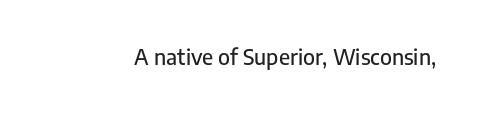
Every character sits straight up, as roman type does. The string is rendered with underlining switched off. Students, note that the glyphs here touch the page at normal intervals.
